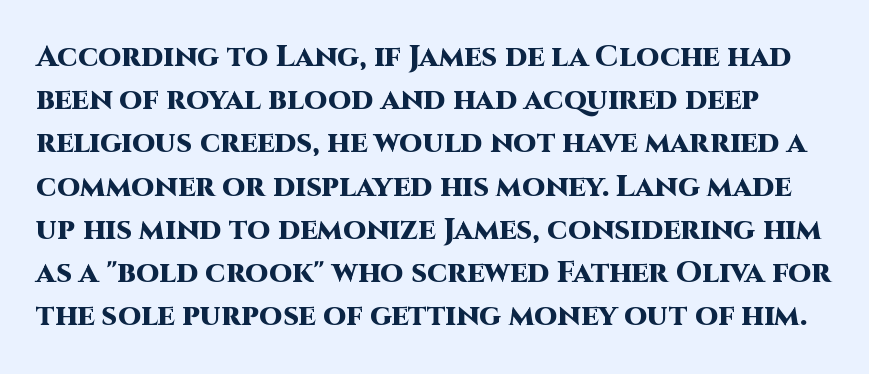
{"serif": "no", "italic": "no", "bold": "yes", "weight": "heavy", "width": "normal", "stroke_contrast": "high", "x_height": "large", "monospaced": "no", "underline": "no", "line_spacing": "normal", "line_spacing_ratio": 1.44, "letter_spacing": "normal", "letter_spacing_em": 0.0, "glyph_px": 30}
